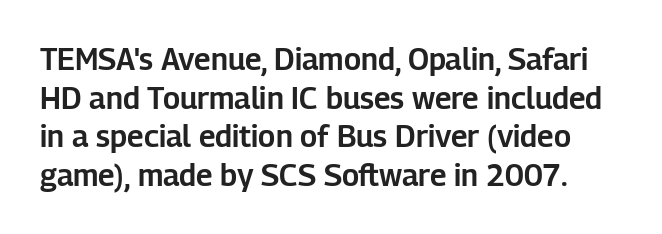
Notice how the stems are strictly vertical — no italics here. The area under the type is left untouched. Character widths vary here, with narrow letters taking less room than wide ones. Letter spacing: default. The type family on display is of the sans-serif kind. A normal amount of white space separates one row of letters from the next.
